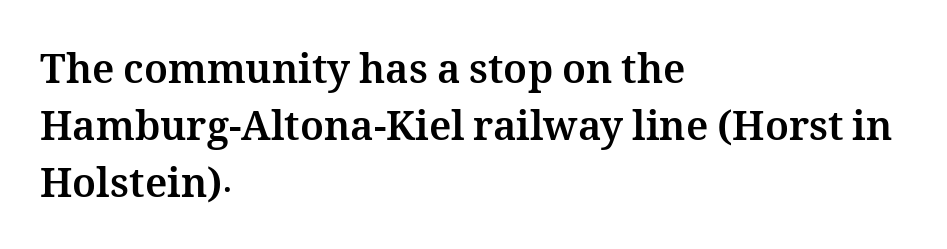
{"italic": "no", "bold": "yes", "weight": "bold", "width": "normal", "stroke_contrast": "medium", "x_height": "medium", "monospaced": "no", "underline": "no", "align": "left", "line_spacing": "normal", "line_spacing_ratio": 1.42, "letter_spacing": "normal", "letter_spacing_em": 0.0, "glyph_px": 40}
